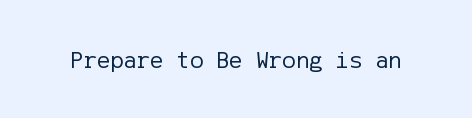
Q: Is the text bold? A: No.
Q: Is the text italic (slanted)? A: No, it is upright.
Q: Is the text underlined? A: No.
Q: Is the spacing between letters normal or unusually wide? A: Normal.
